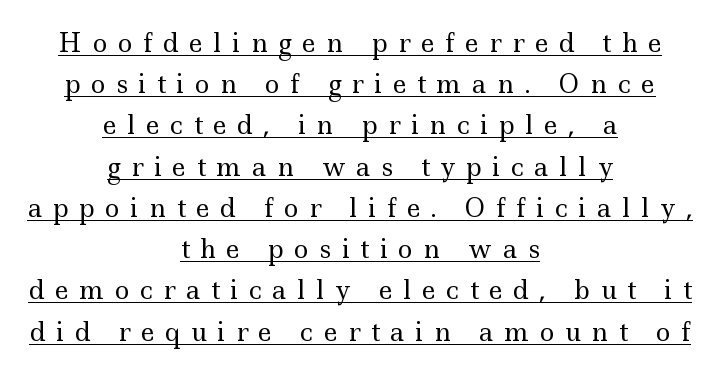
The image shows 25 px text type, upright; set centered, normal line spacing (1.65x), unusually wide letter spacing (+0.42 em), underlined.
